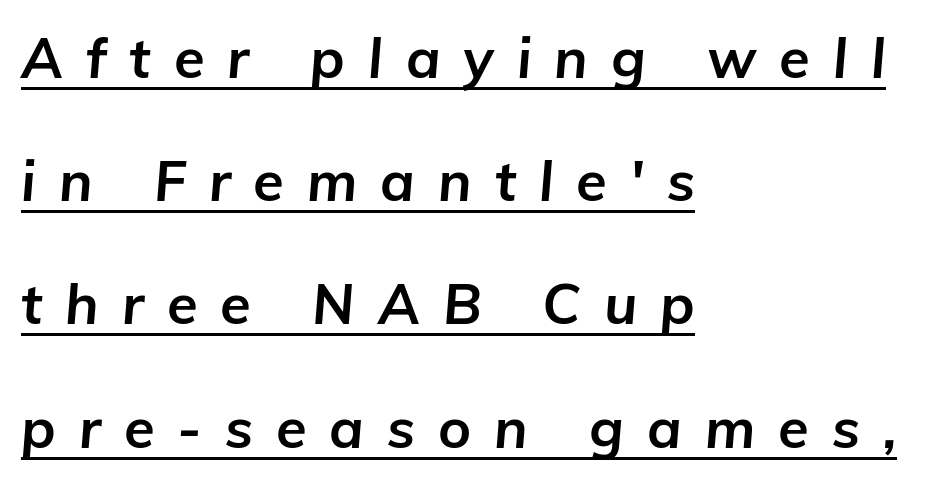
The image shows 56 px bold type, italic (leaning right); set left-aligned, loose line spacing (2.2x), unusually wide letter spacing (+0.41 em), underlined; low stroke contrast and a medium x-height.
